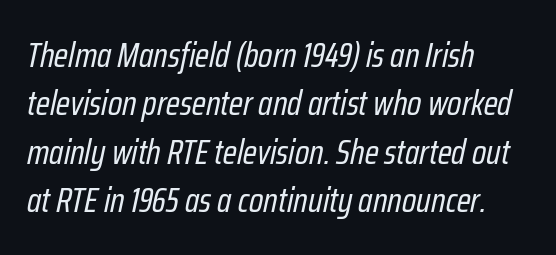
Q: Is the text bold? A: No.
Q: Is the text italic (slanted)? A: Yes, it leans right by about 12 degrees.
Q: Is the text underlined? A: No.
Q: How is the paragraph aligned? A: Left-aligned.
Q: Is the spacing between letters normal or unusually wide? A: Normal.
Q: Is the spacing between lines tight, normal or loose? A: Normal.
Q: Width (condensed, normal, or wide)? A: Condensed.
Q: Stroke contrast? A: Low.
Q: x-height? A: Medium.
Q: Monospaced? A: No.
